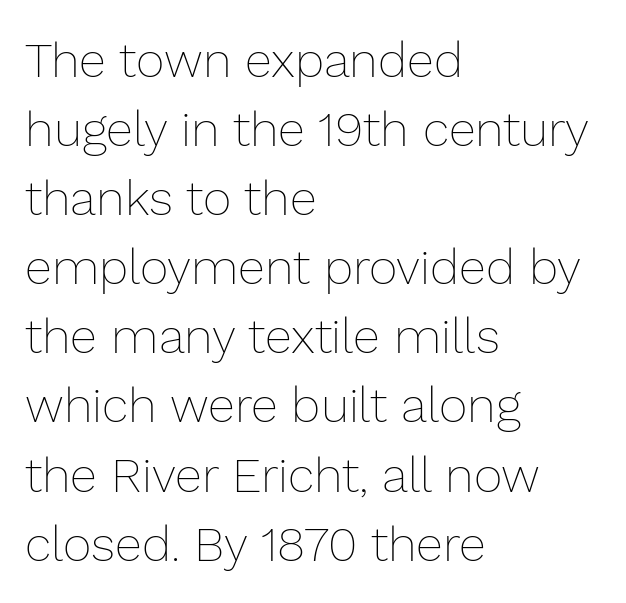
Where is the straight margin? On the left. The font is comparable to plain body text, perhaps lighter. These lines keep a tight, regular rhythm from letter to letter. Summary of vertical rhythm: regular, with standard interline spacing. Characters remain perfectly vertical along every line.
